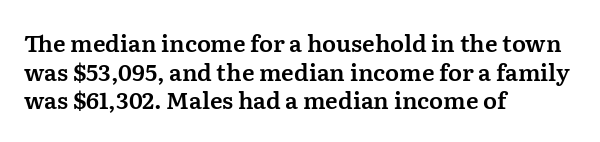
Q: Is the text italic (slanted)? A: No, it is upright.
Q: Is the text underlined? A: No.
Q: How is the paragraph aligned? A: Left-aligned.
Q: Is the spacing between letters normal or unusually wide? A: Normal.
Q: Is the spacing between lines tight, normal or loose? A: Normal.
